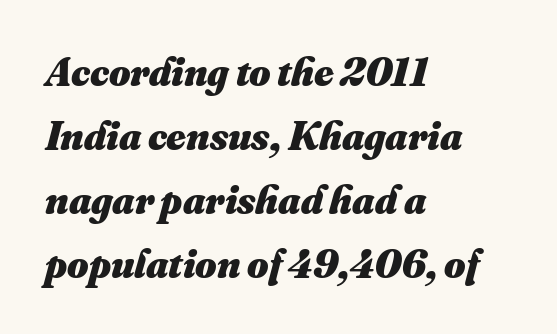
This rendering uses left alignment, leaving the right contour irregular. Just letters on the line, the space beneath them empty. You could call the tracking neutral — neither tight nor loose. Is this a fixed-width face? No — the glyphs have proportional, varying widths.
